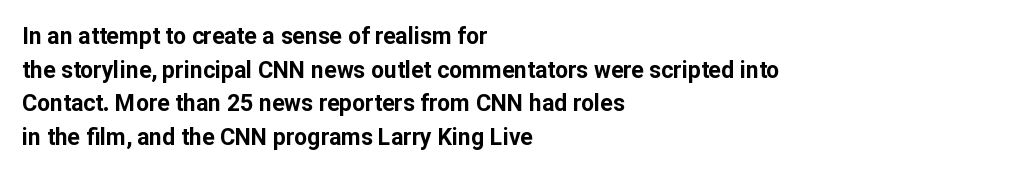
Each line starts at the same left margin while the right side varies. One glance says typical: line gaps are just what's usual. Nope, not italic — everything's standing straight. Plenty of ink on the page — the face is bold.
